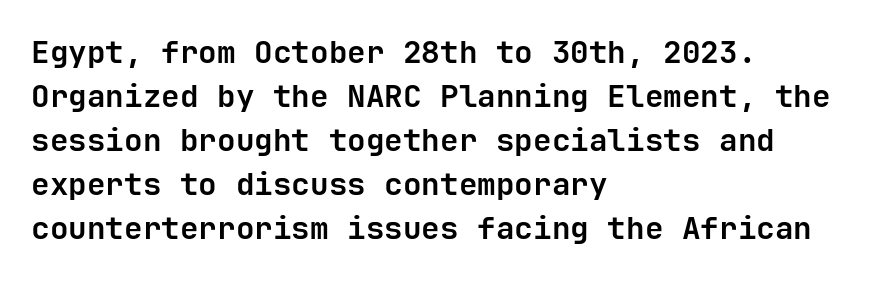
{"serif": "no", "italic": "no", "bold": "yes", "weight": "bold", "width": "normal", "stroke_contrast": "low", "x_height": "medium", "monospaced": "yes", "underline": "no", "align": "left", "line_spacing": "normal", "line_spacing_ratio": 1.42, "letter_spacing": "normal", "letter_spacing_em": 0.0, "glyph_px": 31}
